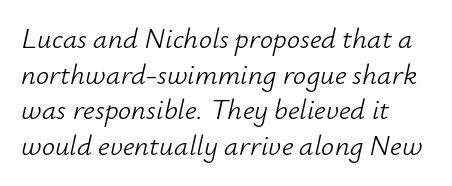
The space directly below the letters is spotless. Words appear dense and cohesive because spacing is normal. Stem width sits at or under what a default text font uses. Think of a printed novel: that variable character pitch is what you see here. In terms of posture, this sample is oblique.
